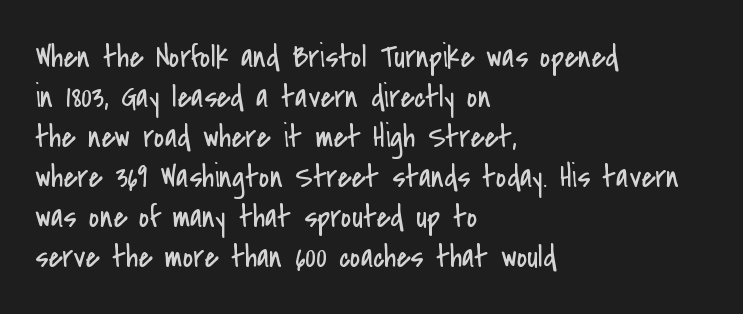
A typesetter would call this proportional, since set widths differ per character. Italic: no, the glyphs are upright roman. Is the block centered? No — it sits flush against the left margin. The strokes carry an ordinary text weight at most.
